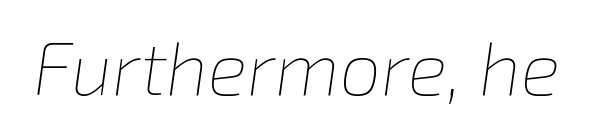
Q: Is the text bold? A: No.
Q: Is the text italic (slanted)? A: Yes, it leans right by about 8 degrees.
Q: Is the text underlined? A: No.
Q: Is the spacing between letters normal or unusually wide? A: Normal.
Q: Width (condensed, normal, or wide)? A: Normal.
Q: Stroke contrast? A: Low.
Q: x-height? A: Medium.
Q: Monospaced? A: No.
